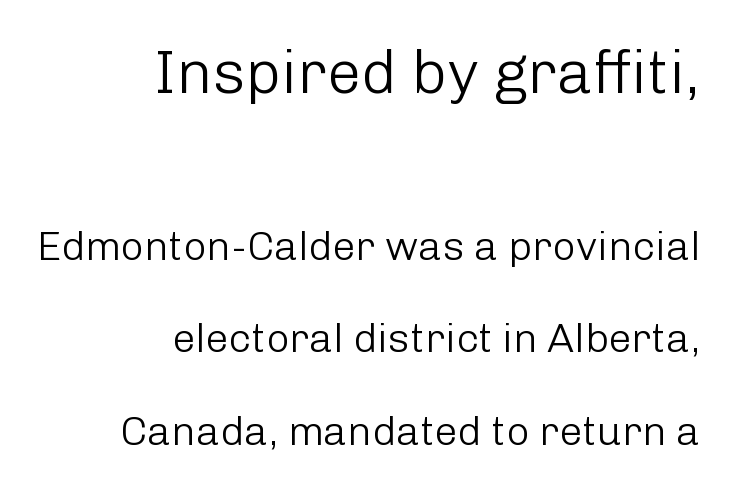
The image shows 61 px light sans-serif type, upright; set right-aligned, loose line spacing (2.25x), normal letter spacing, not underlined; the first (top) block is 1.49x larger; low stroke contrast and a medium x-height.
